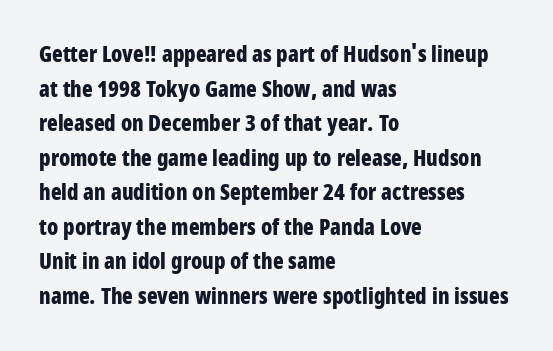
Q: Is the text bold? A: Yes.
Q: Is the text italic (slanted)? A: No, it is upright.
Q: Is the text underlined? A: No.
Q: How is the paragraph aligned? A: Left-aligned.
Q: Is the spacing between letters normal or unusually wide? A: Normal.
Q: Is the spacing between lines tight, normal or loose? A: Normal.
